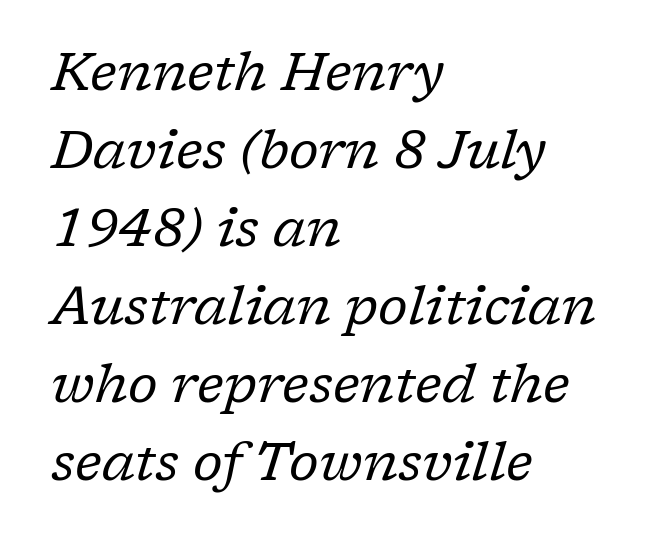
Q: Is the text bold? A: No.
Q: Is the text italic (slanted)? A: Yes, it leans right by about 17 degrees.
Q: Is the typeface a serif or a sans-serif typeface? A: Serif.
Q: Is the text underlined? A: No.
Q: How is the paragraph aligned? A: Left-aligned.
Q: Is the spacing between letters normal or unusually wide? A: Normal.
Q: Is the spacing between lines tight, normal or loose? A: Normal.
Q: Width (condensed, normal, or wide)? A: Normal.
Q: Stroke contrast? A: Low.
Q: x-height? A: Medium.
Q: Monospaced? A: No.
